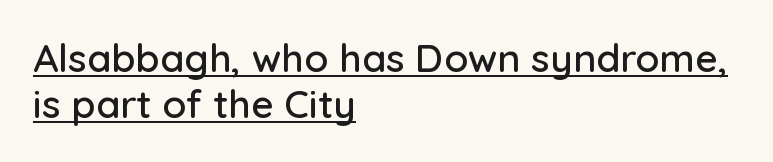
Q: Is the text italic (slanted)? A: No, it is upright.
Q: Is the typeface a serif or a sans-serif typeface? A: Sans-serif.
Q: Is the text underlined? A: Yes.
Q: How is the paragraph aligned? A: Left-aligned.
Q: Is the spacing between letters normal or unusually wide? A: Normal.
Q: Width (condensed, normal, or wide)? A: Normal.
Q: Stroke contrast? A: Low.
Q: x-height? A: Medium.
Q: Monospaced? A: No.
